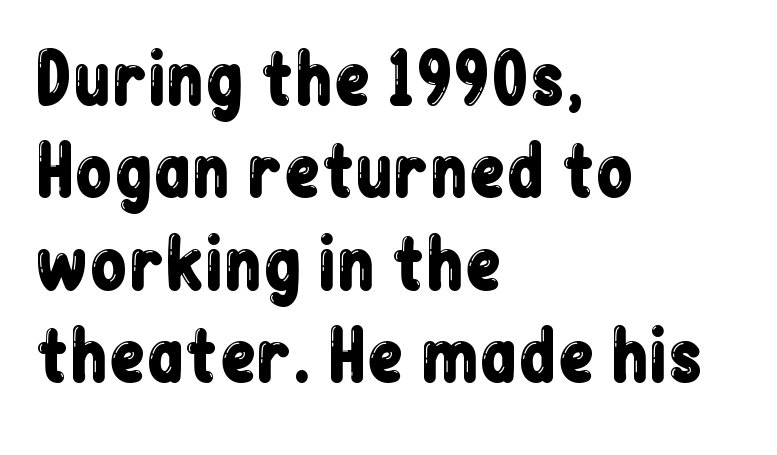
Q: Is the text italic (slanted)? A: No, it is upright.
Q: Is the typeface a serif or a sans-serif typeface? A: Sans-serif.
Q: Is the text underlined? A: No.
Q: How is the paragraph aligned? A: Left-aligned.
Q: Is the spacing between letters normal or unusually wide? A: Normal.
Q: Is the spacing between lines tight, normal or loose? A: Normal.
Q: Width (condensed, normal, or wide)? A: Condensed.
Q: Stroke contrast? A: Low.
Q: x-height? A: Medium.
Q: Monospaced? A: No.
